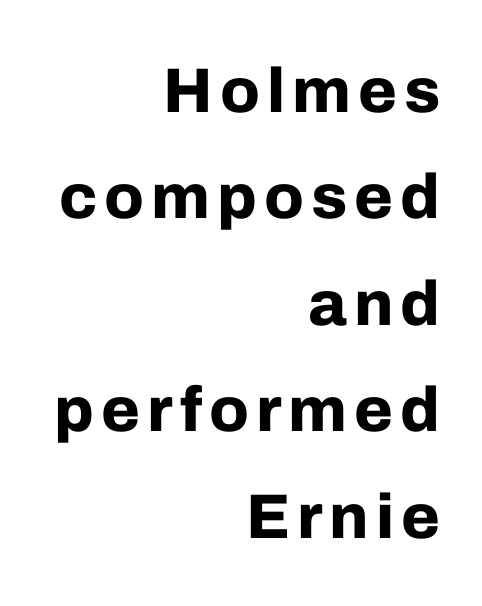
Check where the strokes stop: nothing finishes them off — pure sans. Beneath every word, the page is bare. Quick note: interline space is typical. Notice how the passage keeps a crisp vertical edge on the right only. The axis of the letterforms is exactly vertical. Is the type bold? Yes — the strokes are clearly thick and heavy.
